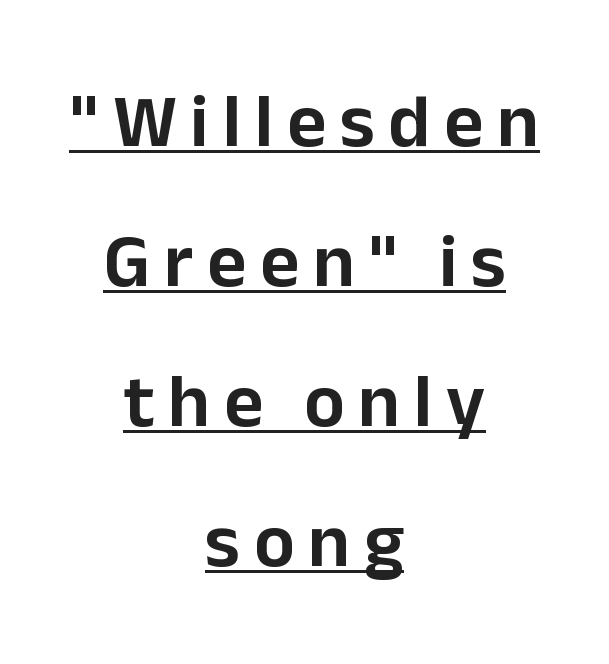
Q: Is the text italic (slanted)? A: No, it is upright.
Q: Is the typeface a serif or a sans-serif typeface? A: Sans-serif.
Q: Is the text underlined? A: Yes.
Q: How is the paragraph aligned? A: Centered.
Q: Width (condensed, normal, or wide)? A: Normal.
Q: Stroke contrast? A: Low.
Q: x-height? A: Medium.
Q: Monospaced? A: No.
